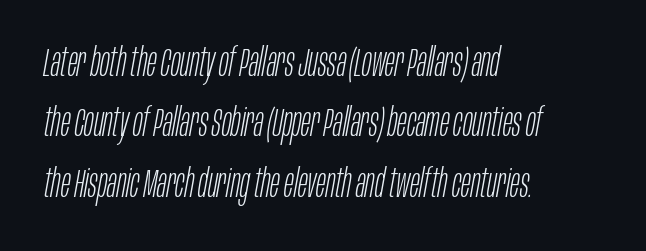
Q: Is the text bold? A: No.
Q: Is the text italic (slanted)? A: Yes, it leans right by about 10 degrees.
Q: Is the text underlined? A: No.
Q: How is the paragraph aligned? A: Left-aligned.
Q: Is the spacing between letters normal or unusually wide? A: Normal.
Q: Is the spacing between lines tight, normal or loose? A: Normal.
Q: Width (condensed, normal, or wide)? A: Condensed.
Q: Stroke contrast? A: Low.
Q: x-height? A: Large.
Q: Monospaced? A: No.
